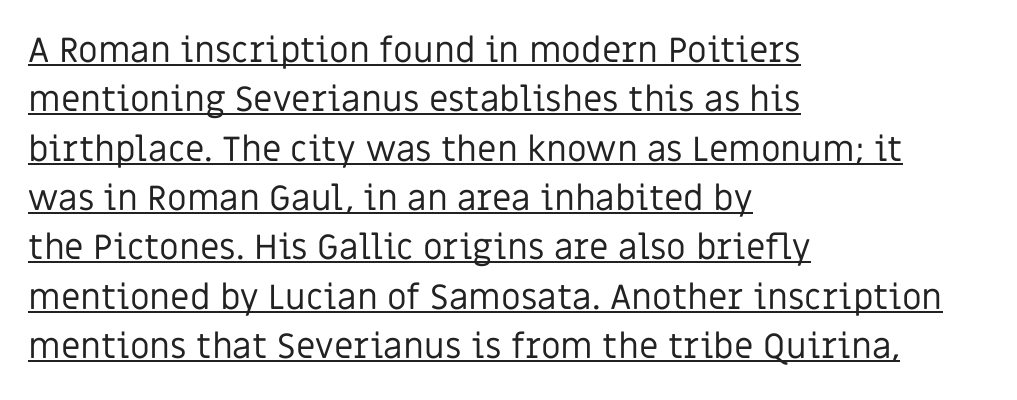
{"serif": "no", "italic": "no", "bold": "no", "weight": "regular", "width": "normal", "stroke_contrast": "low", "x_height": "large", "monospaced": "no", "underline": "yes", "align": "left", "line_spacing": "normal", "line_spacing_ratio": 1.41, "letter_spacing": "normal", "letter_spacing_em": 0.0, "glyph_px": 35}
